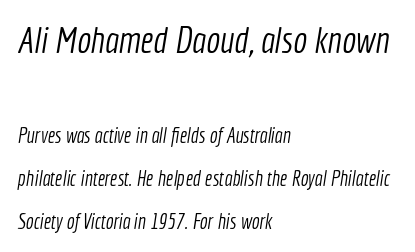
{"serif": "no", "bold": "no", "weight": "light", "width": "condensed", "x_height": "medium", "monospaced": "no", "underline": "no", "align": "left", "line_spacing": "loose", "line_spacing_ratio": 2.06, "letter_spacing": "normal", "letter_spacing_em": 0.0, "larger_block": "first", "size_ratio": 1.76, "glyph_px": 37}
